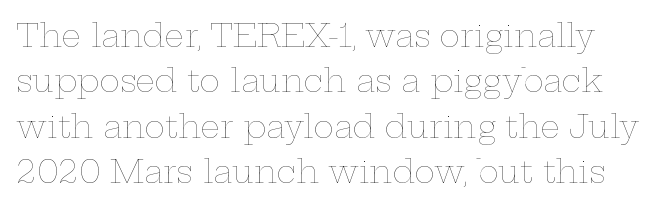
The image shows 31 px thin, wide type, upright; set normal line spacing (1.46x), normal letter spacing, not underlined; low stroke contrast and a medium x-height.
